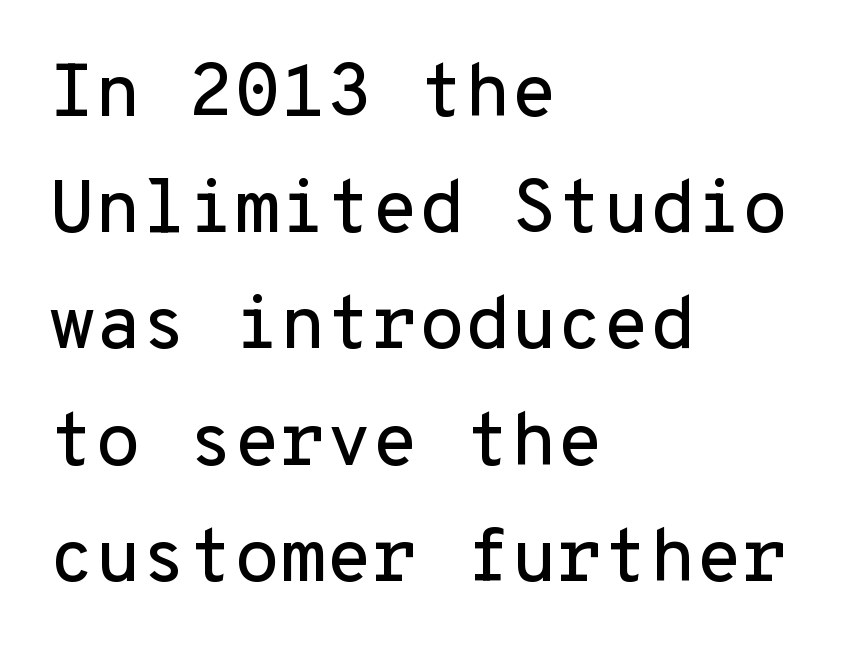
Here the designer chose a console-style face with uniform glyph widths. The baseline area is clear. Grotesque or geometric, the face here clearly has no serifs. Regular leading. Ascenders rise straight up at ninety degrees.
